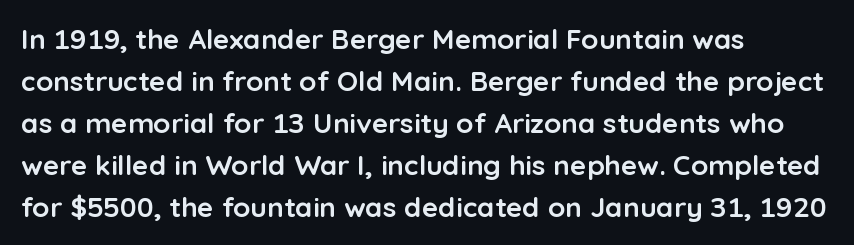
Q: Is the text bold? A: Yes.
Q: Is the text italic (slanted)? A: No, it is upright.
Q: Is the typeface a serif or a sans-serif typeface? A: Sans-serif.
Q: Is the text underlined? A: No.
Q: How is the paragraph aligned? A: Left-aligned.
Q: Is the spacing between letters normal or unusually wide? A: Normal.
Q: Is the spacing between lines tight, normal or loose? A: Normal.
Q: Width (condensed, normal, or wide)? A: Normal.
Q: Stroke contrast? A: Low.
Q: x-height? A: Medium.
Q: Monospaced? A: No.
